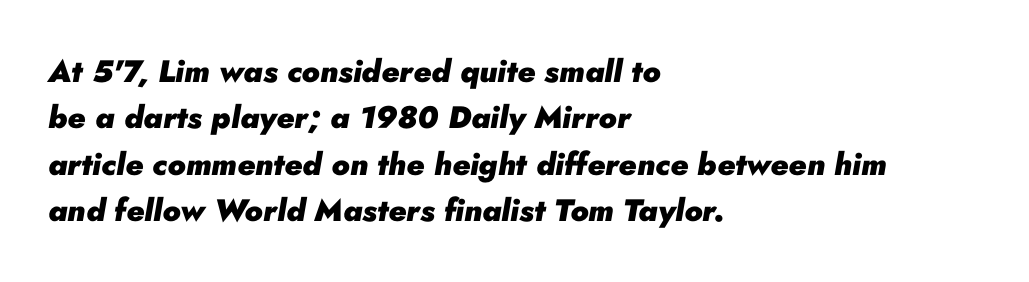
Observe the lean: these are italic letterforms. Looks like regular typesetting: each glyph gets only the width it needs. Just letters on the line, the space beneath them empty. Is the type bold? Yes — the strokes are clearly thick and heavy. Quick note: interline space is typical. Visually the block forms a straight wall on the left and a jagged coastline on the right.
